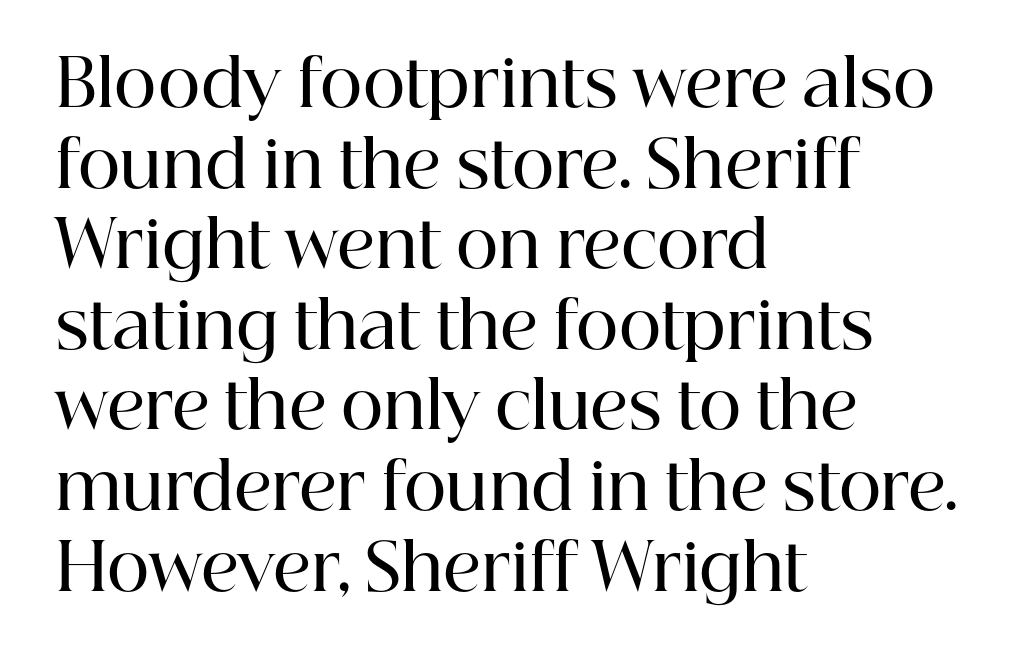
Does extra space separate the letters? No, they use regular spacing. These words are printed semibold, heavier than regular yet not bold. This is roman type, the default non-slanted kind. Alignment: flush left. Underlining? Definitely not there.
